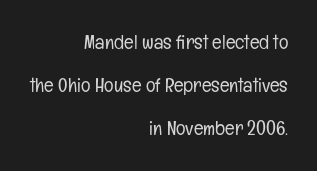
The image shows 20 px text type, upright; set right-aligned, loose line spacing (2.15x), normal letter spacing, not underlined.
